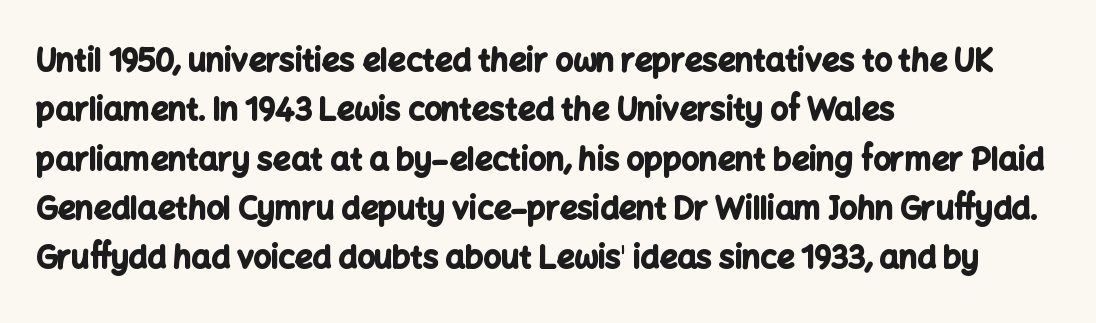
Q: Is the text bold? A: Yes.
Q: Is the text italic (slanted)? A: No, it is upright.
Q: Is the typeface a serif or a sans-serif typeface? A: Sans-serif.
Q: Is the text underlined? A: No.
Q: How is the paragraph aligned? A: Left-aligned.
Q: Is the spacing between letters normal or unusually wide? A: Normal.
Q: Is the spacing between lines tight, normal or loose? A: Normal.
Q: Width (condensed, normal, or wide)? A: Normal.
Q: Stroke contrast? A: Low.
Q: x-height? A: Medium.
Q: Monospaced? A: No.
